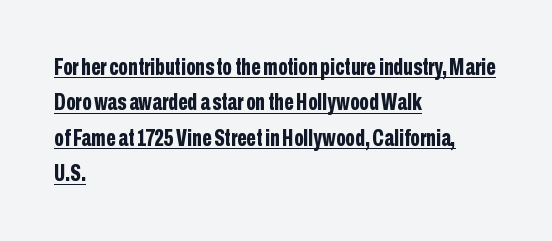
{"italic": "no", "bold": "yes", "underline": "yes", "align": "left", "line_spacing": "normal", "line_spacing_ratio": 1.54, "letter_spacing": "normal", "letter_spacing_em": 0.0, "glyph_px": 23}
